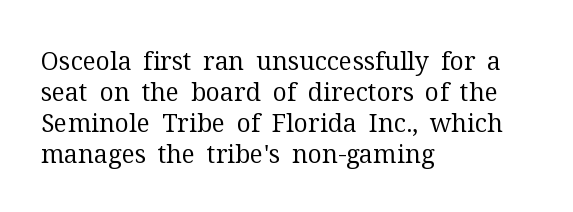
A light-to-regular cut is what we see here. Clear beneath every line of the passage. Vertical strokes here are truly vertical. The passage shown has conventional tracking throughout. Leftover space on each line is placed entirely after the last word.
